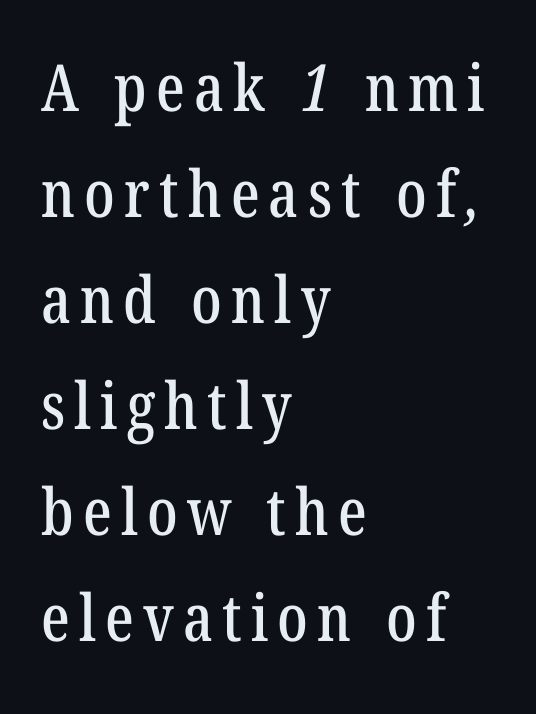
{"serif": "yes", "width": "condensed", "stroke_contrast": "low", "x_height": "medium", "monospaced": "no", "underline": "no", "align": "left", "line_spacing": "normal", "line_spacing_ratio": 1.63, "glyph_px": 65}
